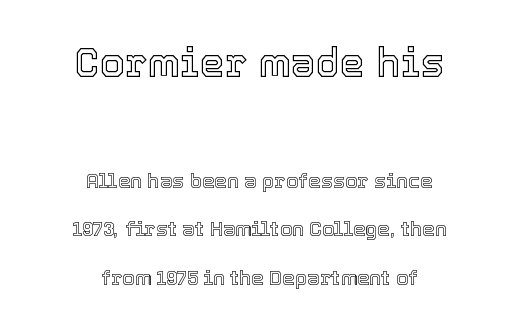
{"italic": "no", "width": "normal", "x_height": "medium", "monospaced": "no", "underline": "no", "align": "center", "line_spacing": "loose", "line_spacing_ratio": 2.42, "letter_spacing": "normal", "letter_spacing_em": 0.0, "larger_block": "first", "size_ratio": 2.0, "glyph_px": 40}
